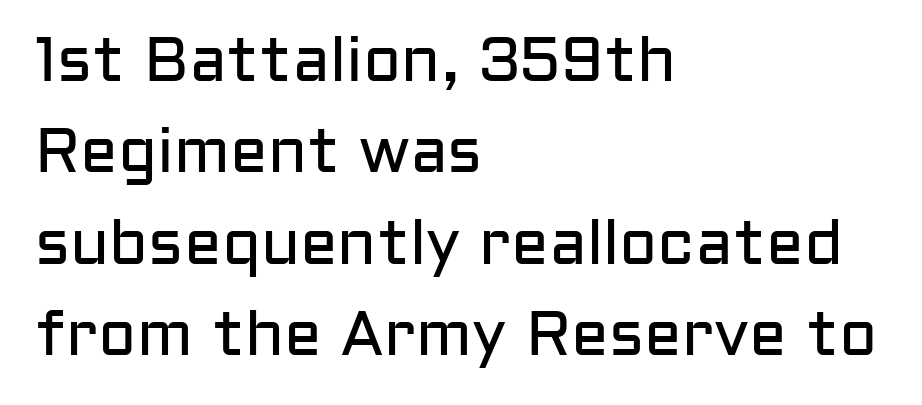
The type sits square on the baseline with zero lean. Check under the words: just untouched page. Standard letterfit; no display-style spreading of the glyphs. Spacing verdict: proportional, widths tailored to each character. In terms of letterform style, serifs are entirely absent.
